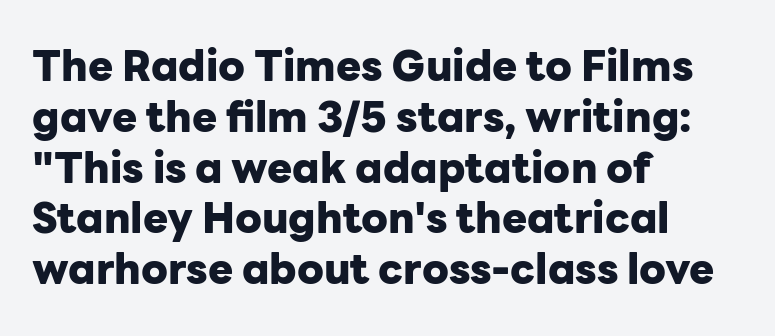
The image shows 42 px heavy sans-serif type, upright; set left-aligned, line spacing 1.21x, normal letter spacing, not underlined; low stroke contrast and a medium x-height.
